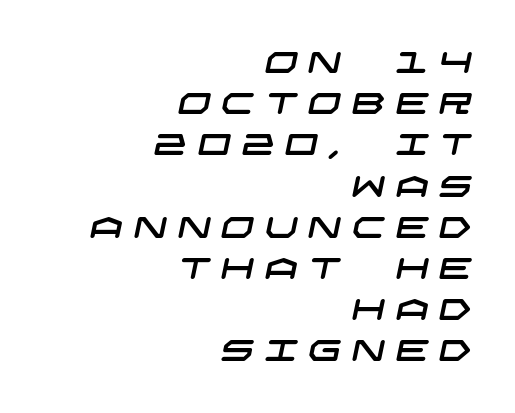
{"serif": "no", "width": "wide", "stroke_contrast": "low", "x_height": "large", "underline": "no", "align": "right", "line_spacing": "normal", "line_spacing_ratio": 1.42, "letter_spacing": "wide", "letter_spacing_em": 0.37, "glyph_px": 29}
